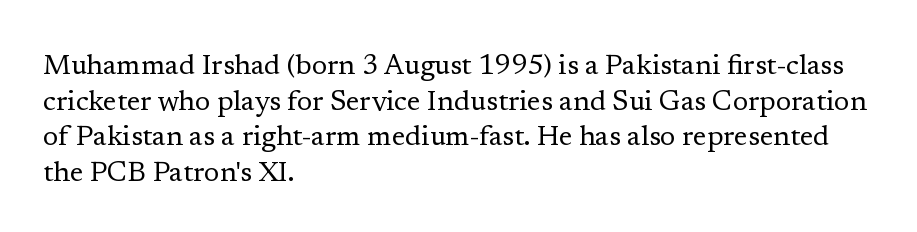
The passage shown is not underscored anywhere. Students, note that the glyphs here touch the page at normal intervals. Evenly set lines give the paragraph a standard silhouette. Serifs: yes, visible at the terminals of the letterforms. This is not heavy type; no bold has been used.
